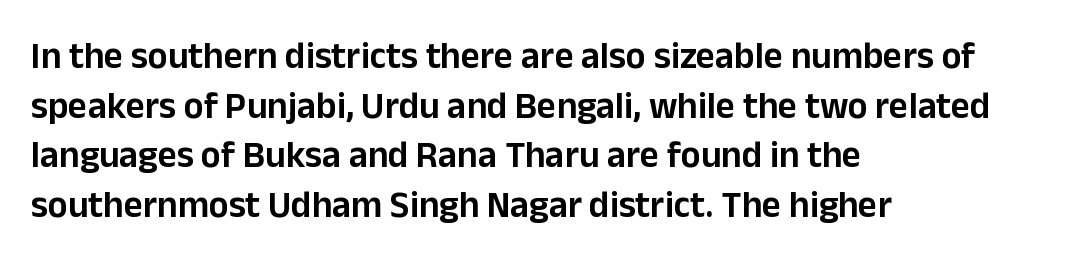
{"serif": "no", "italic": "no", "width": "normal", "stroke_contrast": "low", "x_height": "medium", "monospaced": "no", "underline": "no", "align": "left", "line_spacing": "normal", "line_spacing_ratio": 1.34, "letter_spacing": "normal", "letter_spacing_em": 0.0, "glyph_px": 37}
